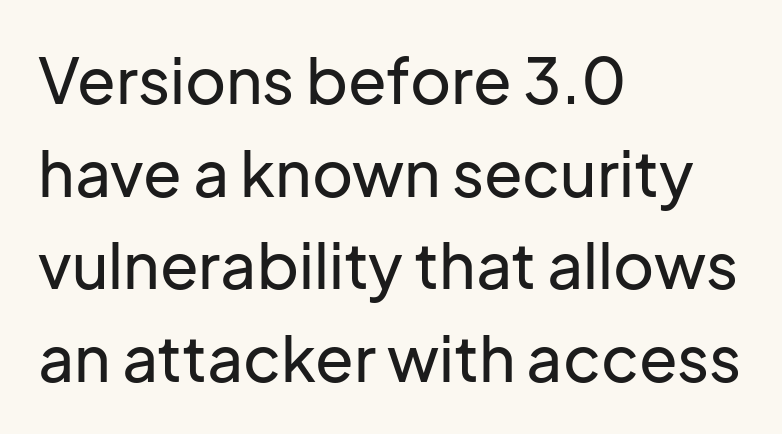
The image shows 63 px sans-serif type, upright; set left-aligned, normal line spacing (1.47x), normal letter spacing, not underlined; low stroke contrast and a medium x-height.
